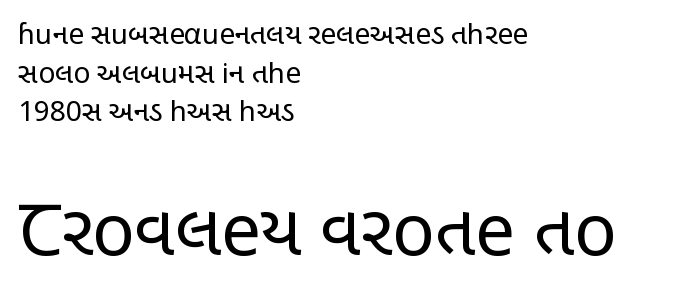
Q: Is the text bold? A: No.
Q: Is the text italic (slanted)? A: No, it is upright.
Q: Is the typeface a serif or a sans-serif typeface? A: Sans-serif.
Q: Is the text underlined? A: No.
Q: How is the paragraph aligned? A: Left-aligned.
Q: Is the spacing between letters normal or unusually wide? A: Normal.
Q: Is the spacing between lines tight, normal or loose? A: Normal.
Q: Which block of text is set in a larger size, the first (top) or the second (bottom)? A: The second (bottom) one.
Q: Width (condensed, normal, or wide)? A: Condensed.
Q: Stroke contrast? A: Low.
Q: x-height? A: Large.
Q: Monospaced? A: No.
